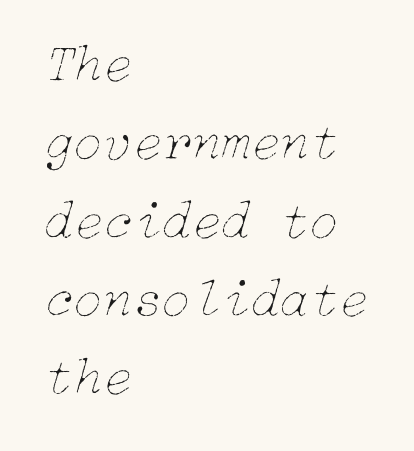
Q: Is the text bold? A: No.
Q: Is the text italic (slanted)? A: Yes, it leans right by about 15 degrees.
Q: Is the text underlined? A: No.
Q: How is the paragraph aligned? A: Left-aligned.
Q: Is the spacing between letters normal or unusually wide? A: Normal.
Q: Is the spacing between lines tight, normal or loose? A: Normal.
Q: Width (condensed, normal, or wide)? A: Normal.
Q: Stroke contrast? A: Low.
Q: x-height? A: Medium.
